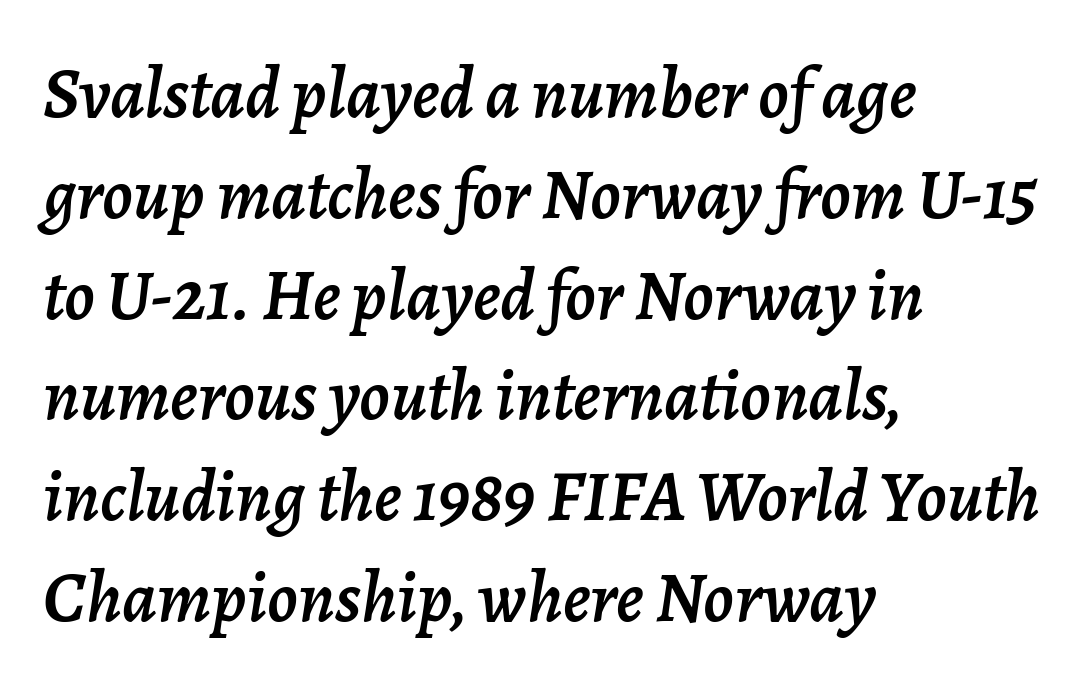
Q: Is the text italic (slanted)? A: Yes, it leans right by about 7 degrees.
Q: Is the text underlined? A: No.
Q: How is the paragraph aligned? A: Left-aligned.
Q: Is the spacing between letters normal or unusually wide? A: Normal.
Q: Is the spacing between lines tight, normal or loose? A: Normal.
Q: Width (condensed, normal, or wide)? A: Normal.
Q: Stroke contrast? A: Low.
Q: x-height? A: Medium.
Q: Monospaced? A: No.
